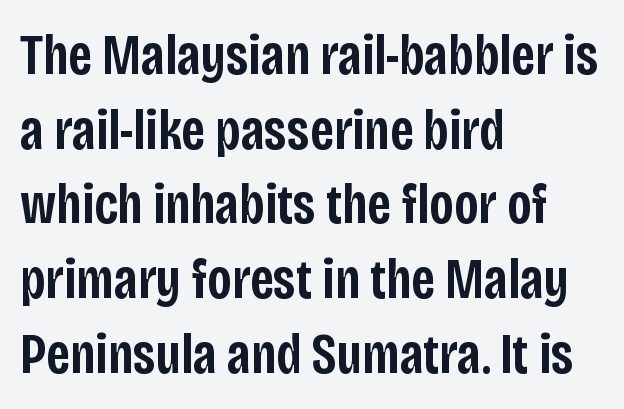
{"serif": "no", "italic": "no", "bold": "semi", "weight": "semibold", "width": "condensed", "stroke_contrast": "low", "x_height": "large", "monospaced": "no", "underline": "no", "align": "left", "line_spacing": "normal", "line_spacing_ratio": 1.31, "letter_spacing": "normal", "letter_spacing_em": 0.0, "glyph_px": 57}
